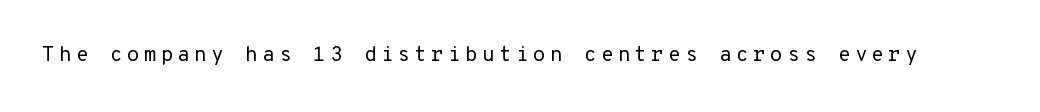
The image shows 21 px text type, upright; set not underlined.
